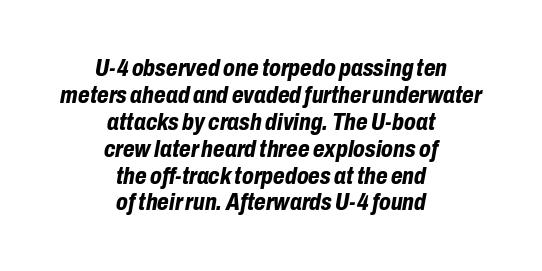
The image shows 24 px bold type, italic (leaning right); set centered, tight line spacing (1.12x), normal letter spacing, not underlined.
